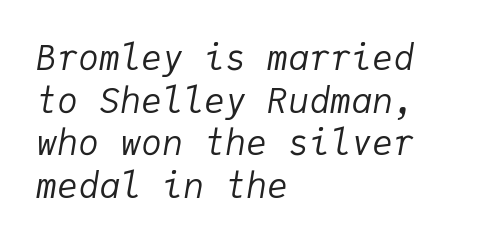
The image shows 35 px regular-weight type, italic (leaning right), monospaced; set left-aligned, line spacing 1.22x, normal letter spacing, not underlined; low stroke contrast and a medium x-height.
